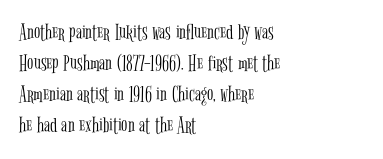
The image shows 23 px text type, upright; set left-aligned, normal line spacing (1.35x), normal letter spacing, not underlined.
